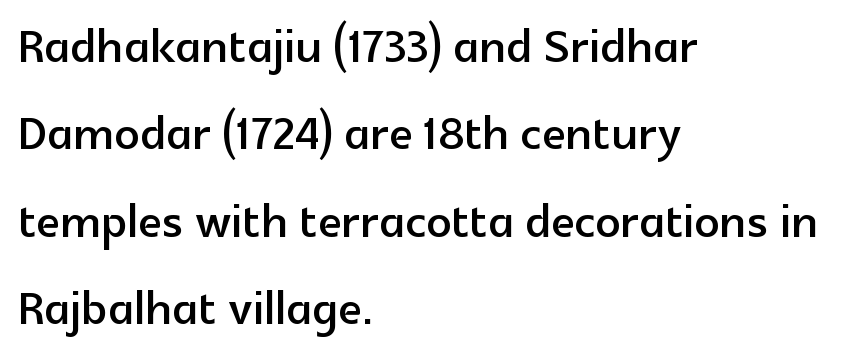
Do the characters align in a grid? No, the font is proportional. This sample uses plain, unmodified letter spacing. Reading down the block, your eye returns to a fixed left position each line. The letters stand straight up with perfectly vertical stems. Leading: standard. Decoration check: the copy has no underline.
